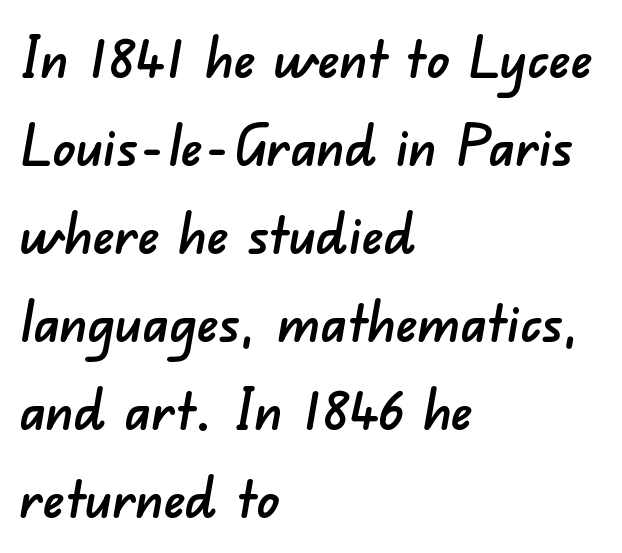
Q: Is the typeface a serif or a sans-serif typeface? A: Sans-serif.
Q: Is the text underlined? A: No.
Q: How is the paragraph aligned? A: Left-aligned.
Q: Is the spacing between letters normal or unusually wide? A: Normal.
Q: Is the spacing between lines tight, normal or loose? A: Normal.
Q: Width (condensed, normal, or wide)? A: Normal.
Q: Stroke contrast? A: Low.
Q: x-height? A: Small.
Q: Monospaced? A: No.
